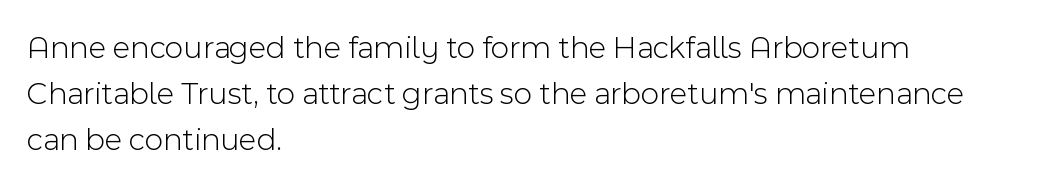
Q: Is the text bold? A: No.
Q: Is the text italic (slanted)? A: No, it is upright.
Q: Is the typeface a serif or a sans-serif typeface? A: Sans-serif.
Q: Is the text underlined? A: No.
Q: How is the paragraph aligned? A: Left-aligned.
Q: Is the spacing between letters normal or unusually wide? A: Normal.
Q: Is the spacing between lines tight, normal or loose? A: Normal.
Q: Width (condensed, normal, or wide)? A: Normal.
Q: x-height? A: Medium.
Q: Monospaced? A: No.
